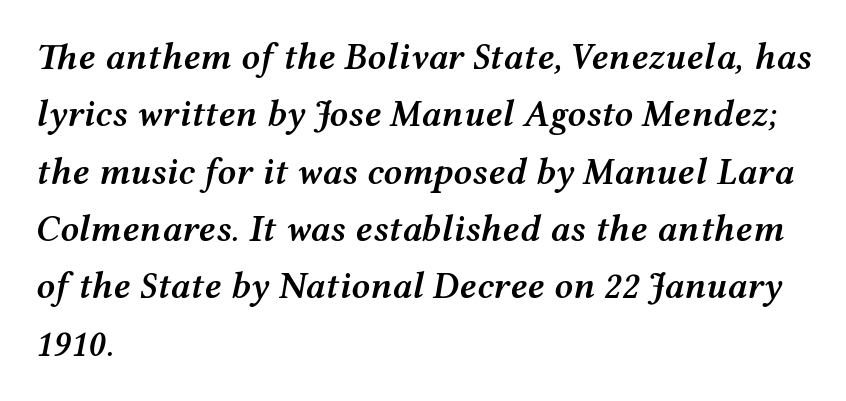
Q: Is the text bold? A: Semi-bold.
Q: Is the text italic (slanted)? A: Yes, it leans right by about 12 degrees.
Q: Is the text underlined? A: No.
Q: How is the paragraph aligned? A: Left-aligned.
Q: Is the spacing between letters normal or unusually wide? A: Normal.
Q: Is the spacing between lines tight, normal or loose? A: Normal.
Q: Width (condensed, normal, or wide)? A: Wide.
Q: Stroke contrast? A: Medium.
Q: x-height? A: Medium.
Q: Monospaced? A: No.
